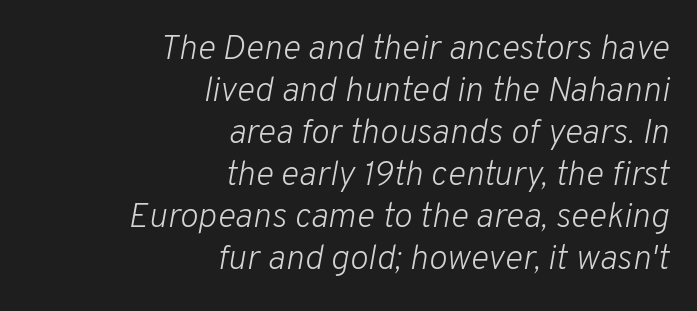
Q: Is the text bold? A: No.
Q: Is the text italic (slanted)? A: Yes, it leans right by about 10 degrees.
Q: Is the text underlined? A: No.
Q: How is the paragraph aligned? A: Right-aligned.
Q: Is the spacing between letters normal or unusually wide? A: Normal.
Q: Width (condensed, normal, or wide)? A: Normal.
Q: Stroke contrast? A: Low.
Q: x-height? A: Medium.
Q: Monospaced? A: No.
